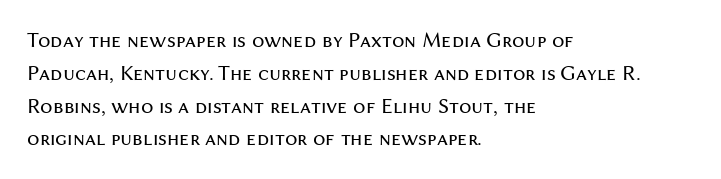
{"italic": "no", "bold": "no", "underline": "no", "align": "left", "line_spacing": "normal", "line_spacing_ratio": 1.49, "letter_spacing": "normal", "letter_spacing_em": 0.0, "glyph_px": 22}
